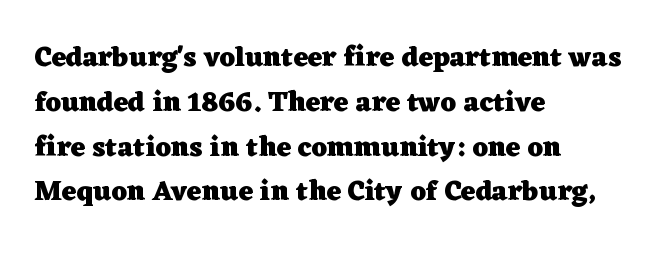
{"serif": "yes", "italic": "no", "bold": "yes", "weight": "heavy", "width": "wide", "stroke_contrast": "low", "x_height": "medium", "monospaced": "no", "underline": "no", "align": "left", "line_spacing": "normal", "line_spacing_ratio": 1.6, "letter_spacing": "normal", "letter_spacing_em": 0.0, "glyph_px": 28}
